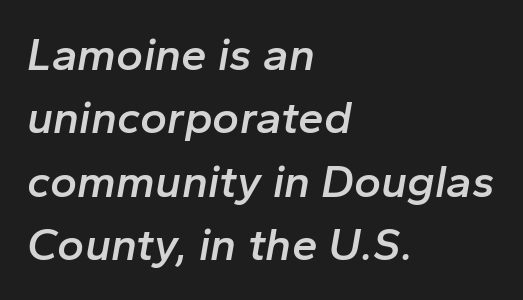
{"italic": "yes", "lean": "right", "slant_degrees": 10, "bold": "semi", "weight": "semibold", "width": "normal", "stroke_contrast": "low", "x_height": "medium", "monospaced": "no", "underline": "no", "align": "left", "line_spacing": "normal", "line_spacing_ratio": 1.38, "letter_spacing": "normal", "letter_spacing_em": 0.0, "glyph_px": 46}
